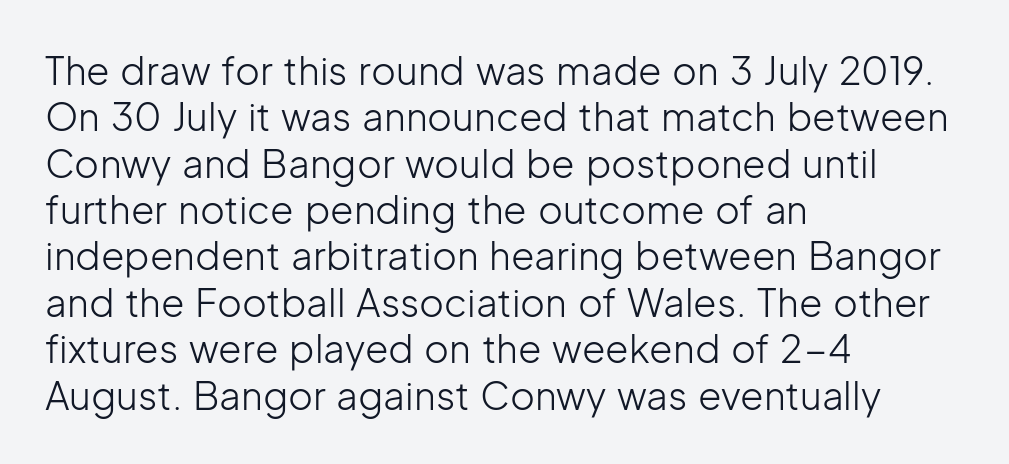
The image shows 38 px light sans-serif type, upright; set left-aligned, line spacing 1.22x, normal letter spacing, not underlined; low stroke contrast and a medium x-height.
